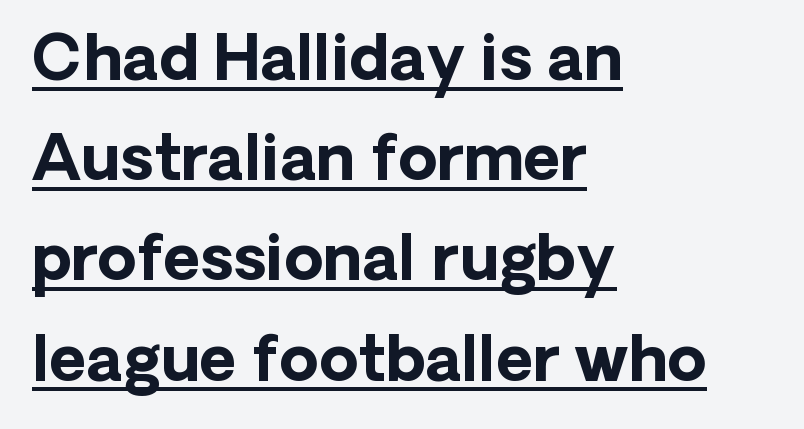
Q: Is the text bold? A: Yes.
Q: Is the text italic (slanted)? A: No, it is upright.
Q: Is the typeface a serif or a sans-serif typeface? A: Sans-serif.
Q: Is the text underlined? A: Yes.
Q: How is the paragraph aligned? A: Left-aligned.
Q: Is the spacing between letters normal or unusually wide? A: Normal.
Q: Is the spacing between lines tight, normal or loose? A: Normal.
Q: Width (condensed, normal, or wide)? A: Normal.
Q: Stroke contrast? A: Low.
Q: x-height? A: Medium.
Q: Monospaced? A: No.
